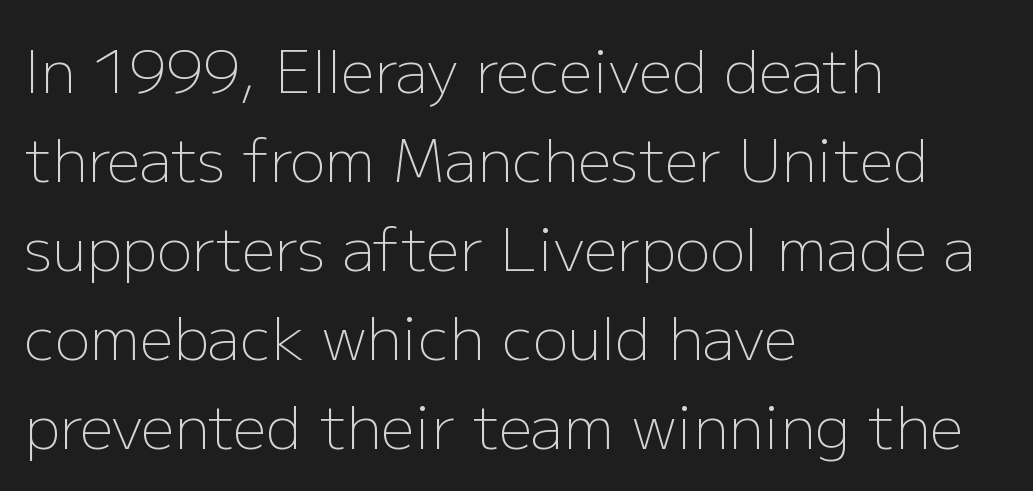
Q: Is the text bold? A: No.
Q: Is the text italic (slanted)? A: No, it is upright.
Q: Is the typeface a serif or a sans-serif typeface? A: Sans-serif.
Q: Is the text underlined? A: No.
Q: How is the paragraph aligned? A: Left-aligned.
Q: Is the spacing between letters normal or unusually wide? A: Normal.
Q: Is the spacing between lines tight, normal or loose? A: Normal.
Q: Width (condensed, normal, or wide)? A: Normal.
Q: Stroke contrast? A: Low.
Q: x-height? A: Medium.
Q: Monospaced? A: No.
